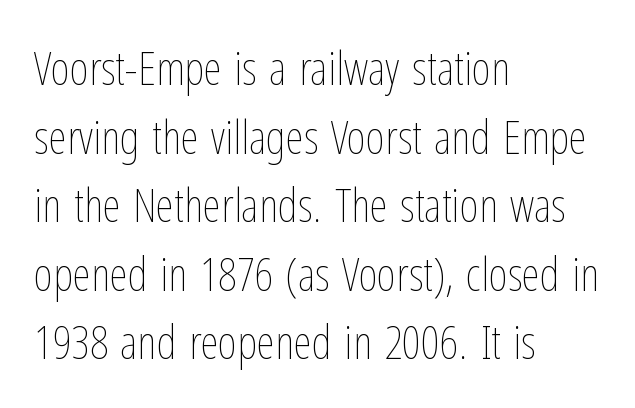
The image shows 47 px thin, condensed type, upright; set left-aligned, normal line spacing (1.46x), normal letter spacing, not underlined; low stroke contrast and a medium x-height.
